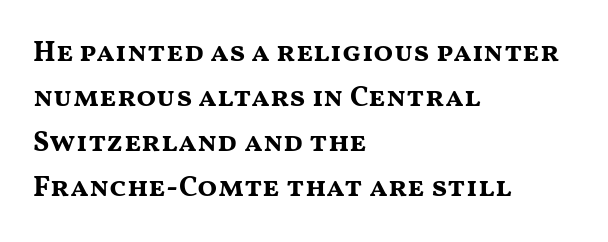
{"serif": "no", "italic": "no", "bold": "yes", "weight": "bold", "width": "wide", "stroke_contrast": "medium", "x_height": "medium", "monospaced": "no", "underline": "no", "align": "left", "line_spacing": "normal", "line_spacing_ratio": 1.55, "letter_spacing": "normal", "letter_spacing_em": 0.0, "glyph_px": 29}
